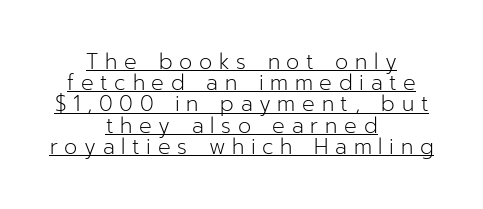
Q: Is the text bold? A: No.
Q: Is the text italic (slanted)? A: No, it is upright.
Q: Is the text underlined? A: Yes.
Q: How is the paragraph aligned? A: Centered.
Q: Is the spacing between letters normal or unusually wide? A: Unusually wide.
Q: Is the spacing between lines tight, normal or loose? A: Tight.
